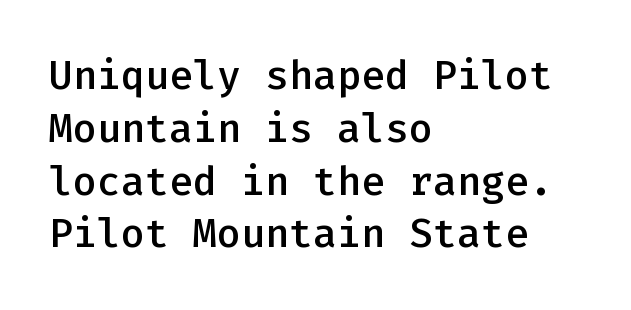
The lines are quadded left. Firm but not heavy-handed strokes: this text is semibold. No italicization has been applied; the sample stays upright. Bare-footed words on every line. Leading: standard. The type family on display is of the sans-serif kind.
